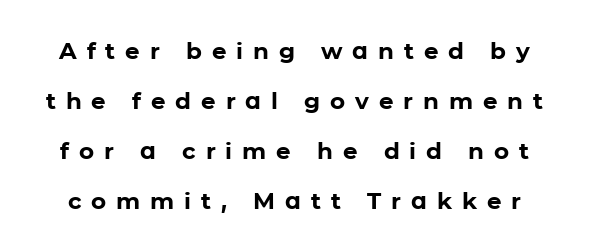
The image shows 23 px bold type, upright; set loose line spacing (2.17x), unusually wide letter spacing (+0.43 em), not underlined.
